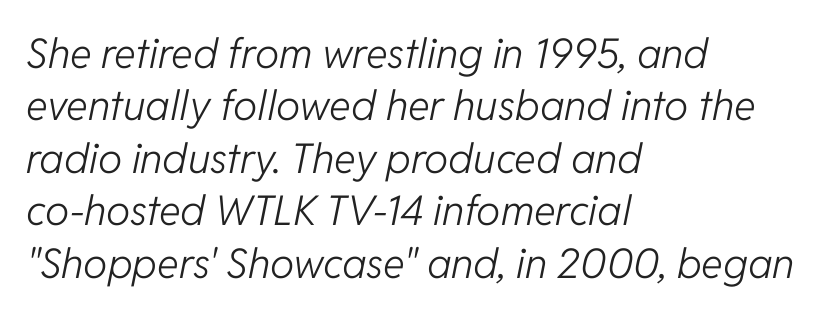
Unmarked baselines from the first word to the last. Is the type slanted? Yes — the strokes lean at a clear angle. This sample has the flowing, uneven cadence of proportional lettering. Each stroke keeps to a modest, everyday thickness or less. A classic flush-left, rag-right setting is used for this passage.
